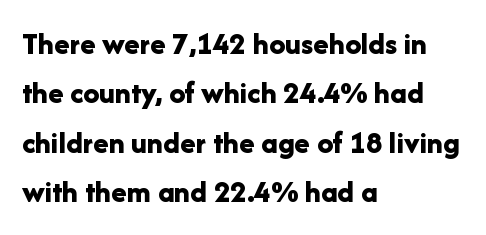
{"serif": "no", "italic": "no", "bold": "yes", "weight": "bold", "width": "normal", "stroke_contrast": "low", "x_height": "medium", "monospaced": "no", "underline": "no", "align": "left", "line_spacing": "normal", "line_spacing_ratio": 1.54, "letter_spacing": "normal", "letter_spacing_em": 0.0, "glyph_px": 32}
